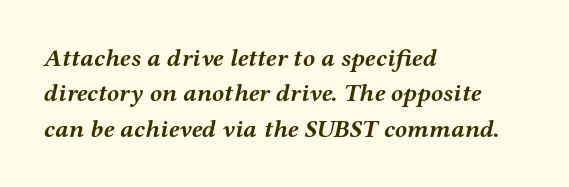
Q: Is the text bold? A: Yes.
Q: Is the text italic (slanted)? A: Yes, it leans right by about 12 degrees.
Q: Is the text underlined? A: No.
Q: How is the paragraph aligned? A: Left-aligned.
Q: Is the spacing between letters normal or unusually wide? A: Normal.
Q: Is the spacing between lines tight, normal or loose? A: Normal.
